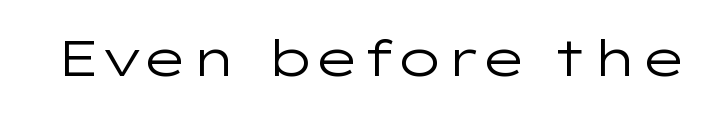
{"serif": "no", "italic": "no", "bold": "no", "weight": "regular", "width": "wide", "stroke_contrast": "low", "x_height": "medium", "monospaced": "no", "underline": "no", "letter_spacing": "normal", "letter_spacing_em": 0.0, "glyph_px": 51}
